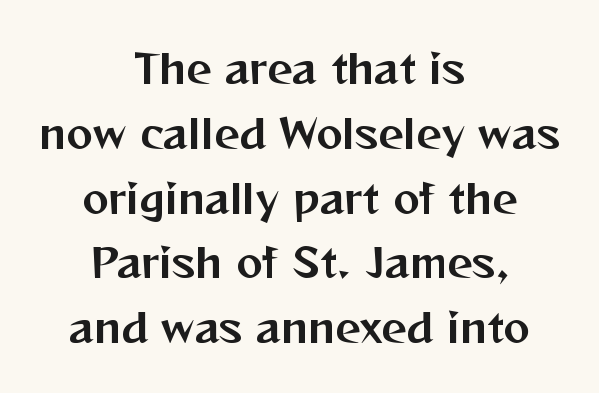
Q: Is the text italic (slanted)? A: No, it is upright.
Q: Is the typeface a serif or a sans-serif typeface? A: Sans-serif.
Q: Is the text underlined? A: No.
Q: How is the paragraph aligned? A: Centered.
Q: Is the spacing between letters normal or unusually wide? A: Normal.
Q: Is the spacing between lines tight, normal or loose? A: Normal.
Q: Width (condensed, normal, or wide)? A: Normal.
Q: Stroke contrast? A: Medium.
Q: x-height? A: Medium.
Q: Monospaced? A: No.
